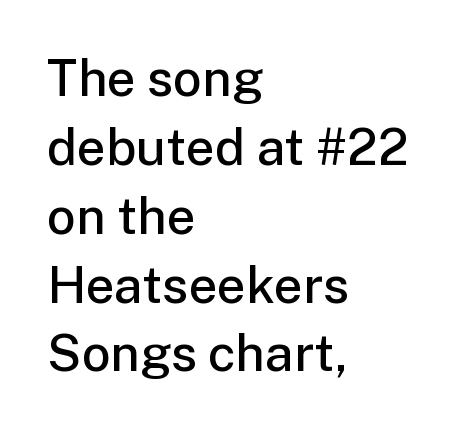
The image shows 51 px semibold sans-serif type, upright; set left-aligned, normal line spacing (1.35x), normal letter spacing, not underlined; low stroke contrast and a medium x-height.
